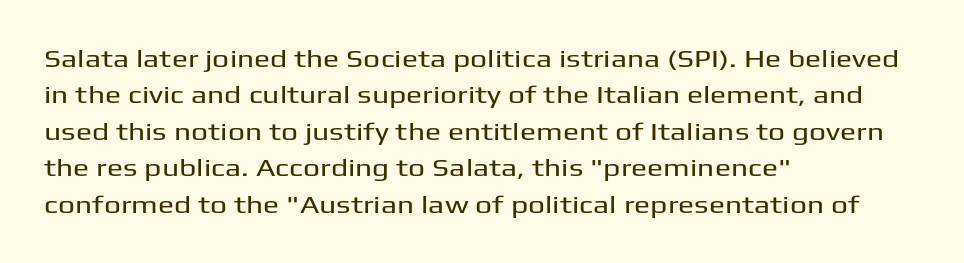
The image shows 24 px text type, upright; set left-aligned, normal line spacing (1.52x), normal letter spacing, not underlined.
